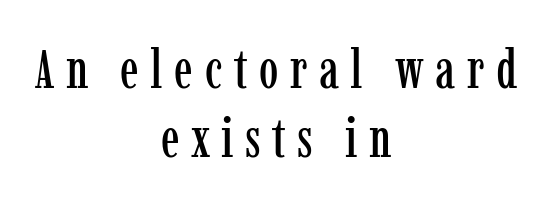
{"serif": "yes", "italic": "no", "width": "condensed", "stroke_contrast": "low", "x_height": "medium", "monospaced": "no", "underline": "no", "align": "center", "line_spacing": "normal", "line_spacing_ratio": 1.25, "letter_spacing": "wide", "letter_spacing_em": 0.21, "glyph_px": 55}
